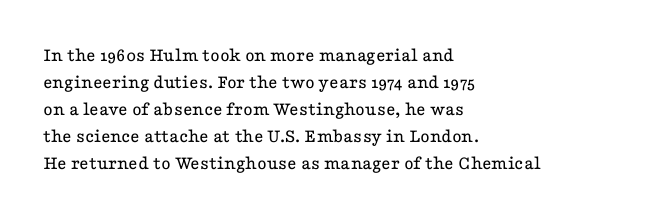
The image shows 20 px text type, upright; set left-aligned, normal line spacing (1.35x), normal letter spacing, not underlined.
